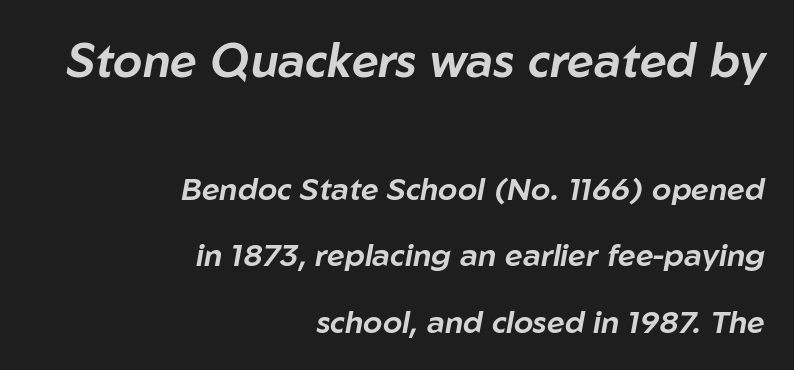
{"italic": "yes", "lean": "right", "slant_degrees": 10, "width": "normal", "stroke_contrast": "low", "x_height": "medium", "monospaced": "no", "underline": "no", "align": "right", "line_spacing": "loose", "line_spacing_ratio": 2.15, "letter_spacing": "normal", "letter_spacing_em": 0.0, "larger_block": "first", "size_ratio": 1.52, "glyph_px": 47}
